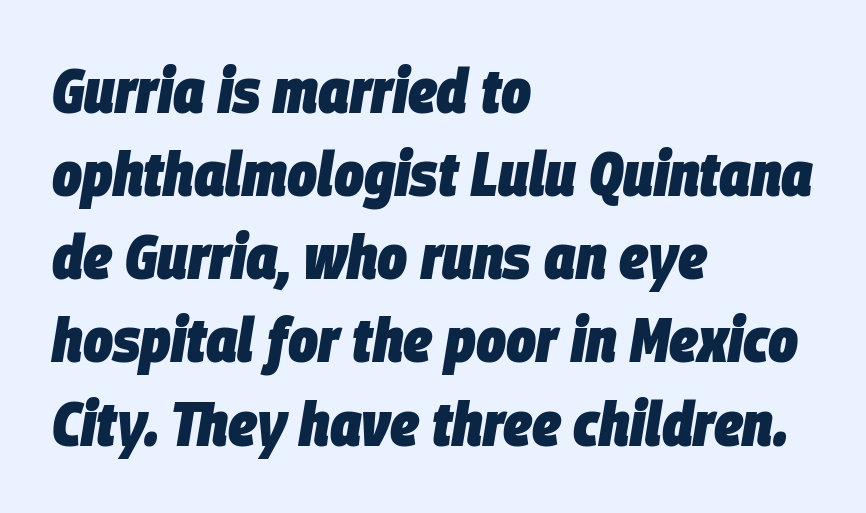
Notice how thick the strokes are: this is what a full bold looks like. Leading matches the norm, producing a regular column. Think of a printed novel: that variable character pitch is what you see here. Where is the straight margin? On the left. The space beneath each line is pristine and unruled.
